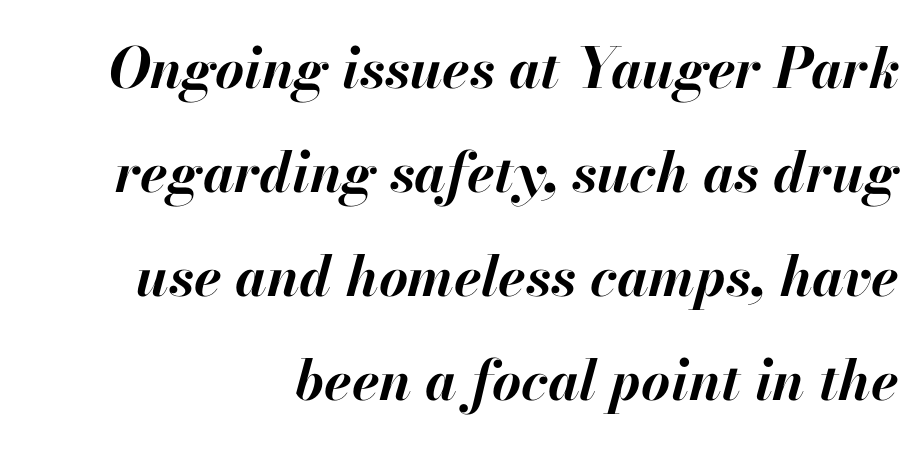
Type without underlining. This rendering uses right alignment, leaving the left contour irregular. Each glyph is drawn with heavy, bold strokes. Students, note that the glyphs here touch the page at normal intervals.
